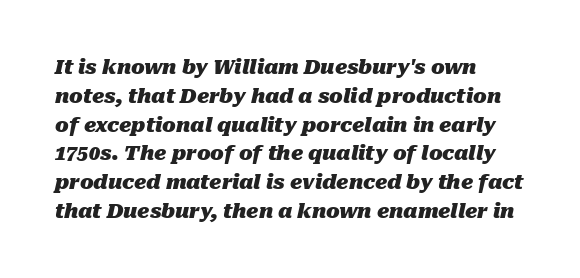
Horizontally, the lines are justified to the leading edge only. The typography opts for an oblique posture over an upright one. Set as a true bold cut, around the 700 mark. Letter spacing: default. Any mark beneath the type? The region is blank. The line-height multiplier appears to be the usual default.
